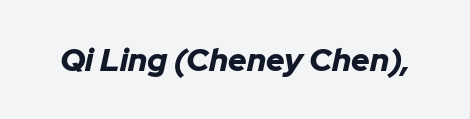
The image shows 32 px bold type, italic (leaning right); set normal letter spacing, not underlined; low stroke contrast and a medium x-height.
